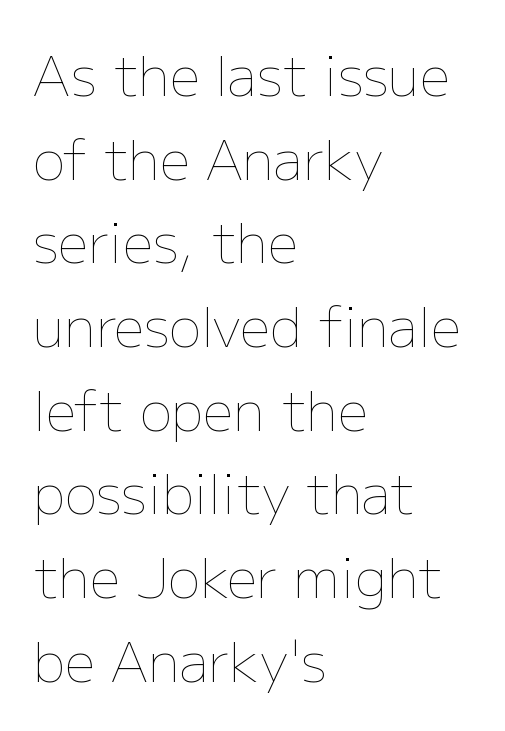
The image shows 54 px thin type, upright; set left-aligned, normal line spacing (1.55x), normal letter spacing, not underlined; low stroke contrast and a medium x-height.
